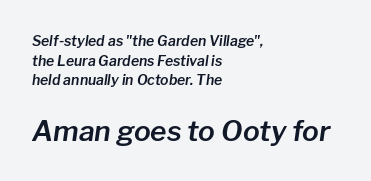
{"italic": "yes", "lean": "right", "slant_degrees": 8, "width": "normal", "stroke_contrast": "low", "x_height": "medium", "monospaced": "no", "underline": "no", "align": "left", "line_spacing": "normal", "line_spacing_ratio": 1.4, "letter_spacing": "normal", "letter_spacing_em": 0.0, "larger_block": "second", "size_ratio": 2.0, "glyph_px": 28}
